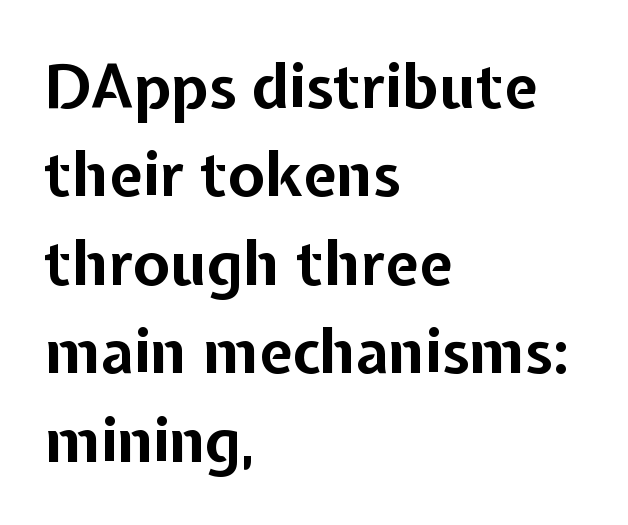
{"serif": "no", "italic": "no", "bold": "yes", "weight": "bold", "width": "normal", "stroke_contrast": "low", "x_height": "medium", "monospaced": "no", "underline": "no", "align": "left", "line_spacing": "normal", "line_spacing_ratio": 1.45, "letter_spacing": "normal", "letter_spacing_em": 0.0, "glyph_px": 61}
